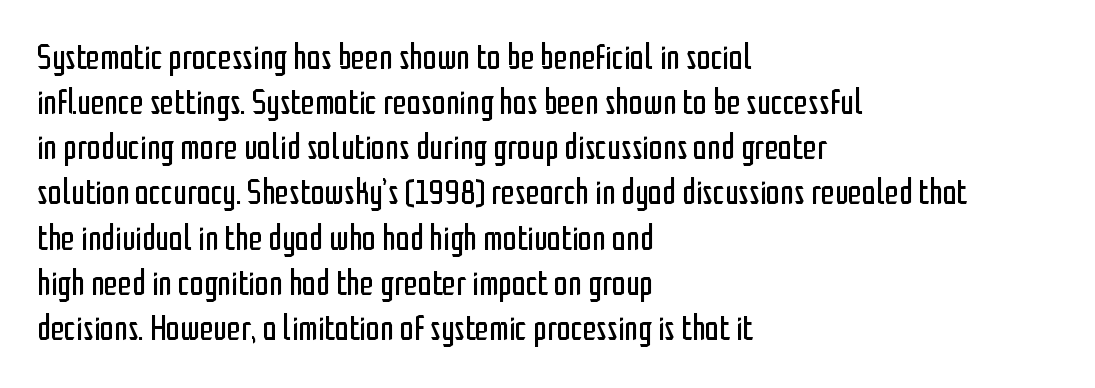
Note the varied advance widths — an 'i' is clearly narrower than an 'm'. The cut favours lightness, reaching ordinary text weight at its darkest. The designer left line spacing at the default. Bare-footed words on every line. Type style note: lacks serifs. The passage is arranged the way most books set body copy — flush left.
